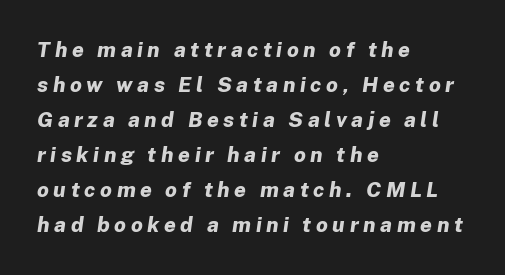
{"italic": "yes", "lean": "right", "slant_degrees": 8, "bold": "yes", "underline": "no", "align": "left", "line_spacing": "normal", "line_spacing_ratio": 1.67, "letter_spacing": "wide", "letter_spacing_em": 0.22, "glyph_px": 21}
